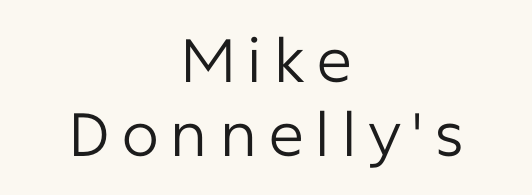
{"serif": "no", "italic": "no", "bold": "no", "weight": "regular", "width": "normal", "stroke_contrast": "low", "x_height": "medium", "monospaced": "no", "underline": "no", "align": "center", "line_spacing_ratio": 1.22, "glyph_px": 61}
